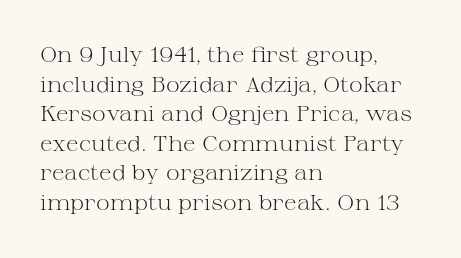
Quick note: underline off. Do the letters lean? They stand straight. The text block is weighted toward the left margin, trailing off unevenly rightward. This rendering leaves character spacing at its baseline value. Vertical spacing — default.
